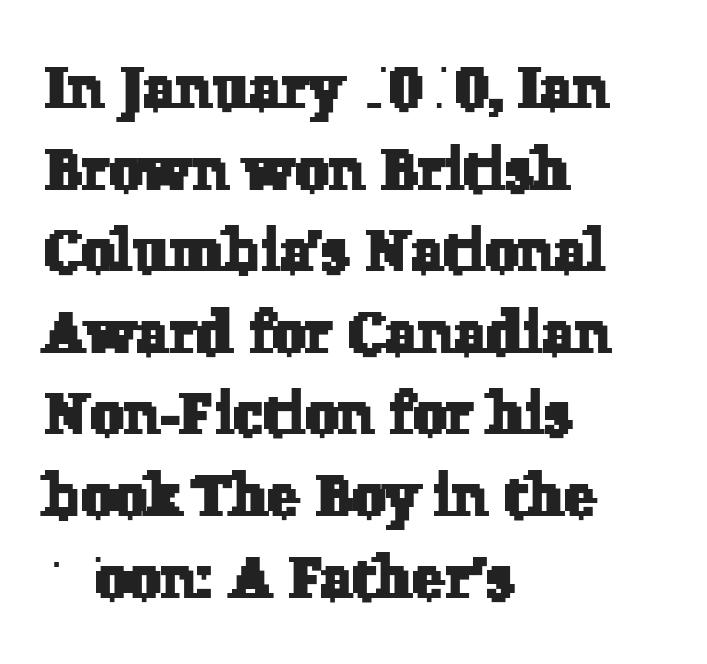
Unlike a clean sans, this face finishes its strokes with serifs. Notice how descenders clear the ascenders below comfortably — that's standard leading. The glyphs are unaccompanied by any horizontal stroke below them. The letters advance in unequal steps, a hallmark of proportional type.
